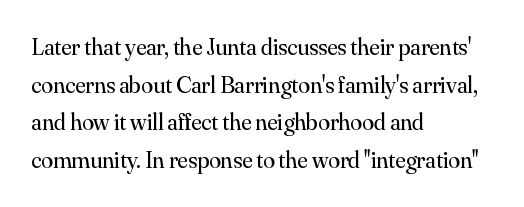
Q: Is the text bold? A: No.
Q: Is the text italic (slanted)? A: No, it is upright.
Q: Is the text underlined? A: No.
Q: How is the paragraph aligned? A: Left-aligned.
Q: Is the spacing between letters normal or unusually wide? A: Normal.
Q: Is the spacing between lines tight, normal or loose? A: Normal.
